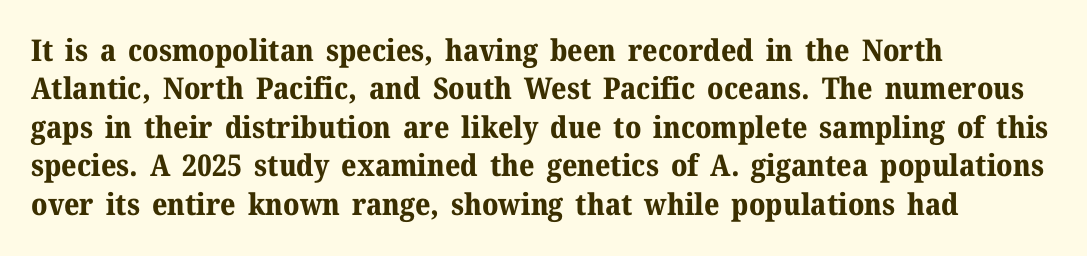
Q: Is the text bold? A: Yes.
Q: Is the text italic (slanted)? A: No, it is upright.
Q: Is the typeface a serif or a sans-serif typeface? A: Serif.
Q: Is the text underlined? A: No.
Q: How is the paragraph aligned? A: Left-aligned.
Q: Is the spacing between letters normal or unusually wide? A: Normal.
Q: Is the spacing between lines tight, normal or loose? A: Normal.
Q: Width (condensed, normal, or wide)? A: Normal.
Q: Stroke contrast? A: Medium.
Q: x-height? A: Medium.
Q: Monospaced? A: No.
